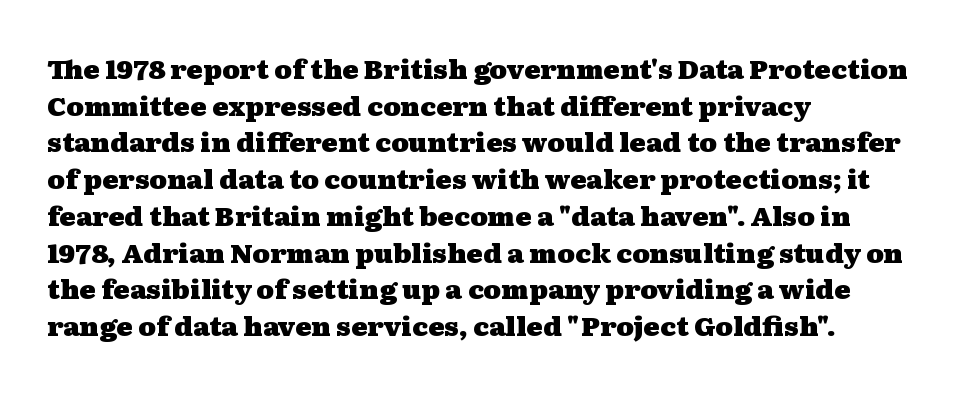
{"italic": "no", "bold": "yes", "underline": "no", "align": "left", "line_spacing": "normal", "line_spacing_ratio": 1.36, "letter_spacing": "normal", "letter_spacing_em": 0.0, "glyph_px": 27}
